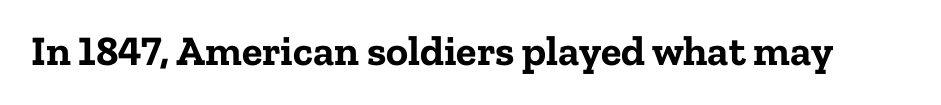
{"serif": "yes", "italic": "no", "bold": "yes", "weight": "bold", "width": "normal", "stroke_contrast": "low", "x_height": "medium", "monospaced": "no", "underline": "no", "letter_spacing": "normal", "letter_spacing_em": 0.0, "glyph_px": 42}
